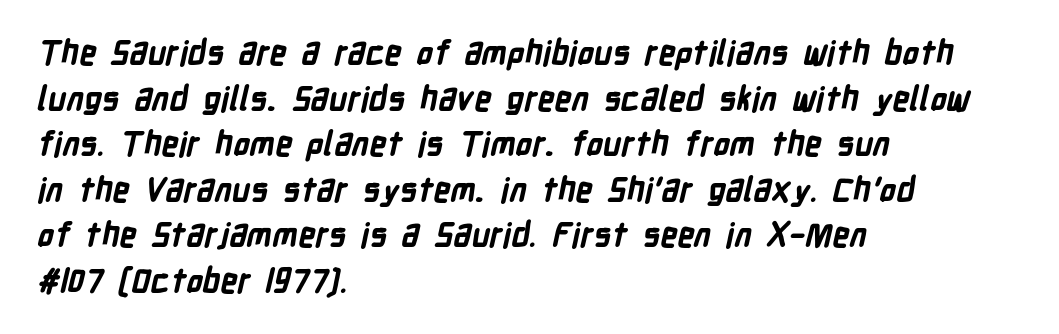
Interline gaps are of average width in this sample. The typeface chosen for these lines omits serifs. Typesetter's note: full bold, strokes at maximum text heaviness. Varying glyph widths throughout — classic text-font behaviour. Quick note: underline off.
